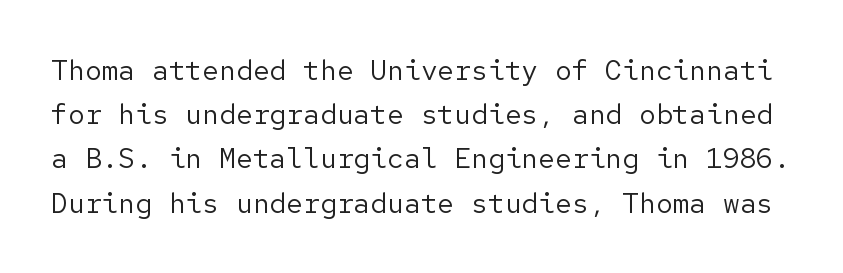
The font family rendered here belongs to the sans-serif group. Spacing between characters is what you'd get straight out of the box. The strokes carry an ordinary text weight at most. Whoever set this chose a conventional vertical rhythm. Posture: straight, roman, zero tilt.
